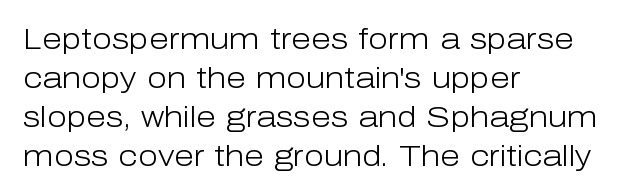
The image shows 29 px light sans-serif type, upright; set left-aligned, normal line spacing (1.34x), normal letter spacing, not underlined; low stroke contrast and a medium x-height.
